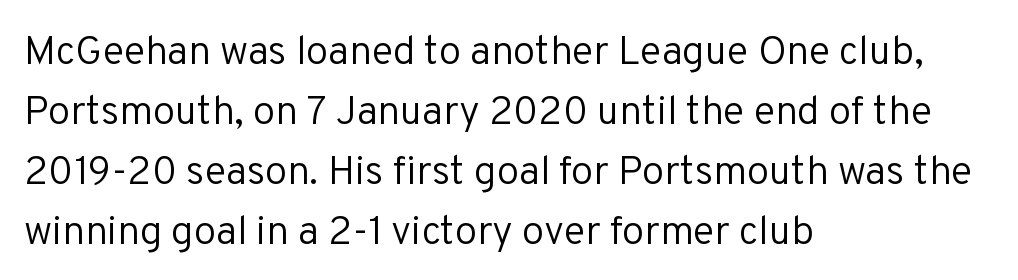
This sample has the flowing, uneven cadence of proportional lettering. Look at the bottom of the vertical strokes: they stop flat, with no serifs. Check the space under the baseline: it is left empty. Tracking value appears to be zero — textbook default spacing. Tall strokes in this sample are plumb rather than angled.
